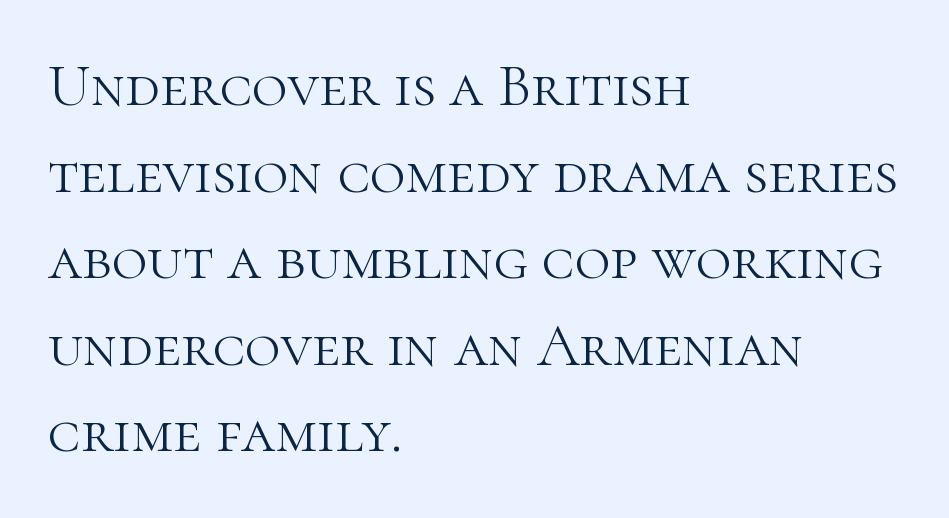
{"serif": "yes", "italic": "no", "bold": "no", "weight": "light", "width": "normal", "stroke_contrast": "high", "x_height": "medium", "monospaced": "no", "underline": "no", "align": "left", "line_spacing": "normal", "line_spacing_ratio": 1.42, "letter_spacing": "normal", "letter_spacing_em": 0.0, "glyph_px": 61}
